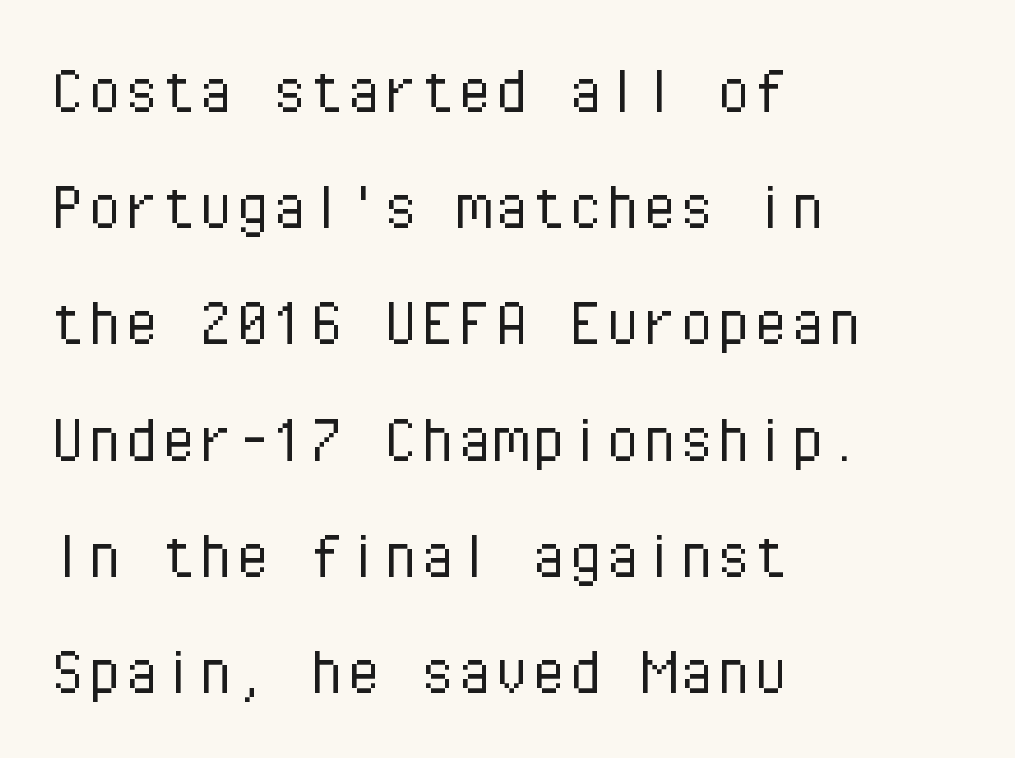
Q: Is the text bold? A: No.
Q: Is the text italic (slanted)? A: No, it is upright.
Q: Is the typeface a serif or a sans-serif typeface? A: Sans-serif.
Q: Is the text underlined? A: No.
Q: How is the paragraph aligned? A: Left-aligned.
Q: Is the spacing between letters normal or unusually wide? A: Normal.
Q: Is the spacing between lines tight, normal or loose? A: Normal.
Q: Width (condensed, normal, or wide)? A: Normal.
Q: Stroke contrast? A: Low.
Q: x-height? A: Medium.
Q: Monospaced? A: Yes.
